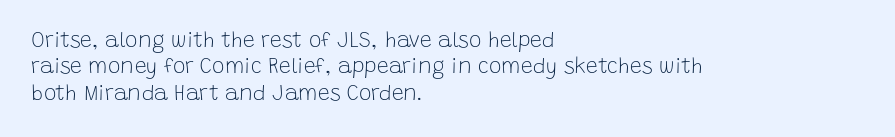
The image shows 21 px text type, upright; set left-aligned, normal line spacing (1.26x), normal letter spacing, not underlined.
